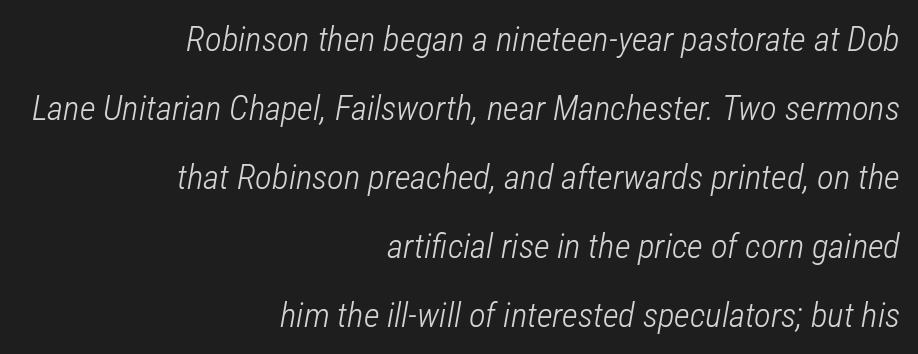
A typesetter would call this leading open, well beyond the default. Visually the block forms a straight wall on the right and a jagged coastline on the left. These glyphs show unthickened strokes, regular width or finer. Check the space under the baseline: it is left empty. You could not count columns in this text — the font is proportionally spaced.
